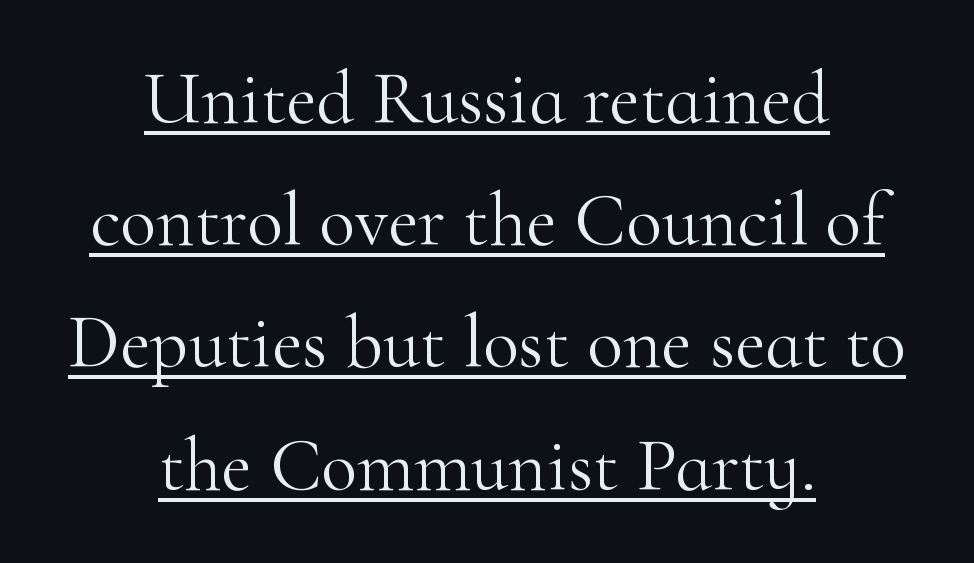
{"serif": "yes", "italic": "no", "bold": "no", "weight": "light", "width": "normal", "stroke_contrast": "high", "x_height": "small", "monospaced": "no", "underline": "yes", "align": "center", "line_spacing": "normal", "line_spacing_ratio": 1.63, "letter_spacing": "normal", "letter_spacing_em": 0.0, "glyph_px": 75}
